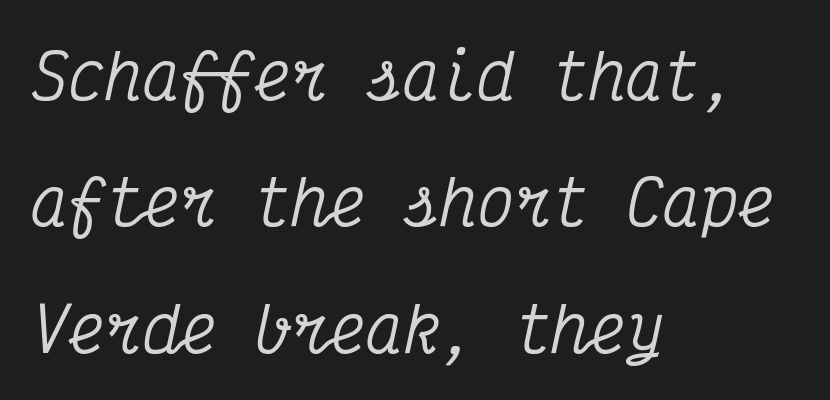
The image shows 62 px condensed serif type, italic (leaning right), monospaced; set left-aligned, loose line spacing (2.04x), normal letter spacing, not underlined; medium stroke contrast and a medium x-height.
